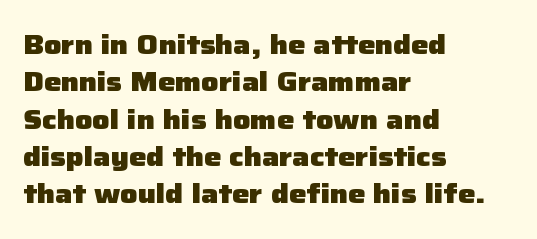
{"italic": "no", "bold": "yes", "underline": "no", "align": "left", "line_spacing": "normal", "line_spacing_ratio": 1.38, "letter_spacing": "normal", "letter_spacing_em": 0.0, "glyph_px": 27}
